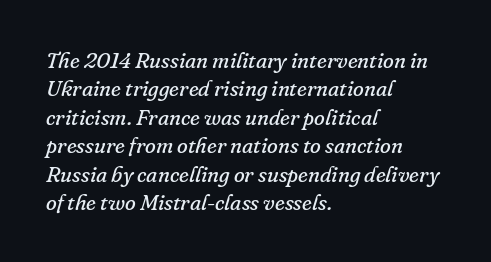
Q: Is the text bold? A: No.
Q: Is the text italic (slanted)? A: Yes, it leans right by about 16 degrees.
Q: Is the text underlined? A: No.
Q: How is the paragraph aligned? A: Left-aligned.
Q: Is the spacing between letters normal or unusually wide? A: Normal.
Q: Is the spacing between lines tight, normal or loose? A: Normal.
